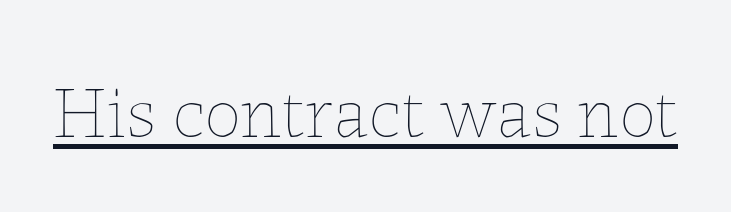
Q: Is the text bold? A: No.
Q: Is the text italic (slanted)? A: No, it is upright.
Q: Is the text underlined? A: Yes.
Q: Is the spacing between letters normal or unusually wide? A: Normal.
Q: Width (condensed, normal, or wide)? A: Normal.
Q: Stroke contrast? A: Low.
Q: x-height? A: Medium.
Q: Monospaced? A: No.
